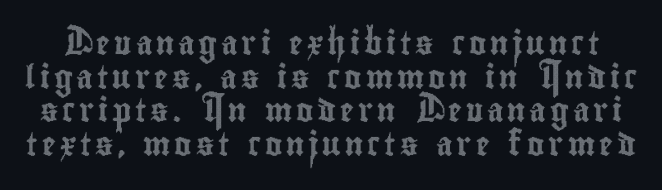
How would I describe the line gaps? Plain and ordinary. A clean baseline with only descenders dipping below it. Ascenders rise straight up at ninety degrees.
